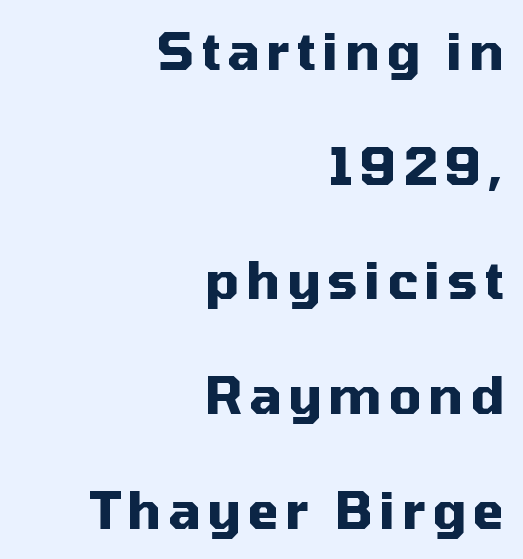
Q: Is the text bold? A: Yes.
Q: Is the text italic (slanted)? A: No, it is upright.
Q: Is the typeface a serif or a sans-serif typeface? A: Sans-serif.
Q: Is the text underlined? A: No.
Q: How is the paragraph aligned? A: Right-aligned.
Q: Is the spacing between lines tight, normal or loose? A: Loose.
Q: Width (condensed, normal, or wide)? A: Normal.
Q: Stroke contrast? A: Medium.
Q: x-height? A: Medium.
Q: Monospaced? A: No.
